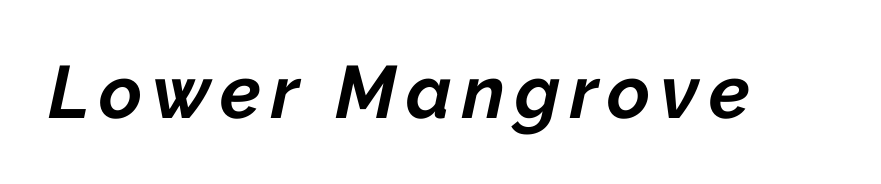
Only glyphs here, with clear space below each row. Slanted lettering throughout. Looks like regular typesetting: each glyph gets only the width it needs. Stroke thickness is high; the sample reads as a true bold.
